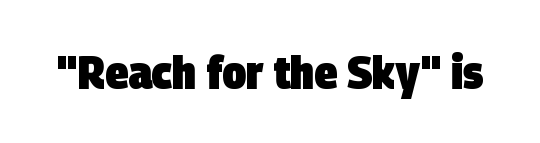
Q: Is the text bold? A: Yes.
Q: Is the typeface a serif or a sans-serif typeface? A: Sans-serif.
Q: Is the text underlined? A: No.
Q: Is the spacing between letters normal or unusually wide? A: Normal.
Q: Width (condensed, normal, or wide)? A: Condensed.
Q: Stroke contrast? A: Low.
Q: x-height? A: Large.
Q: Monospaced? A: No.
